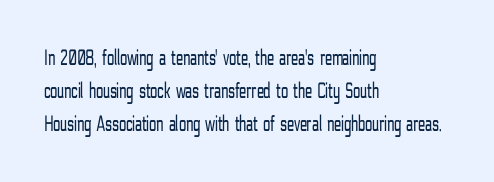
{"italic": "no", "bold": "no", "underline": "no", "align": "left", "line_spacing": "normal", "line_spacing_ratio": 1.43, "letter_spacing": "normal", "letter_spacing_em": 0.0, "glyph_px": 23}
